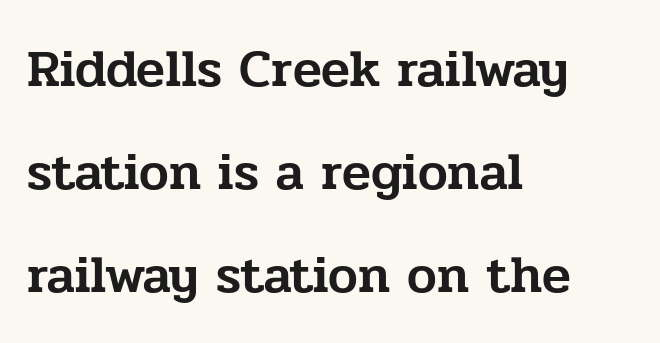
{"serif": "yes", "italic": "no", "width": "normal", "stroke_contrast": "low", "x_height": "medium", "monospaced": "no", "underline": "no", "align": "left", "line_spacing": "loose", "line_spacing_ratio": 1.94, "letter_spacing": "normal", "letter_spacing_em": 0.0, "glyph_px": 53}
